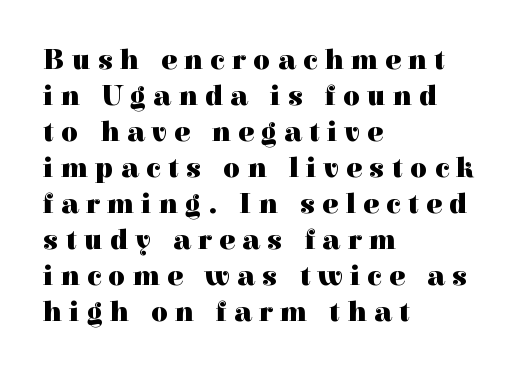
Here the designer chose a conventional face with non-uniform glyph widths. Notice how the passage keeps a crisp vertical edge on the left only. Serif or sans? Serif — the stroke terminals have little feet. Look at the stroke-to-counter ratio: heavy, a bold.
